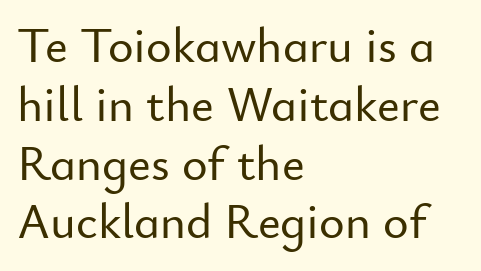
The image shows 49 px sans-serif type, upright; set left-aligned, line spacing 1.2x, normal letter spacing, not underlined; low stroke contrast and a small x-height.
